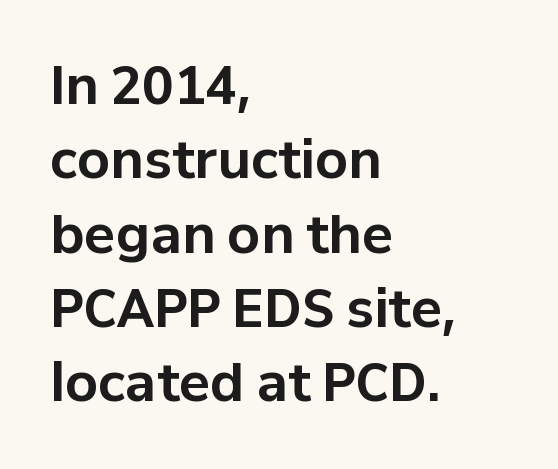
The image shows 52 px bold sans-serif type, upright; set left-aligned, normal line spacing (1.43x), normal letter spacing, not underlined; low stroke contrast and a medium x-height.
